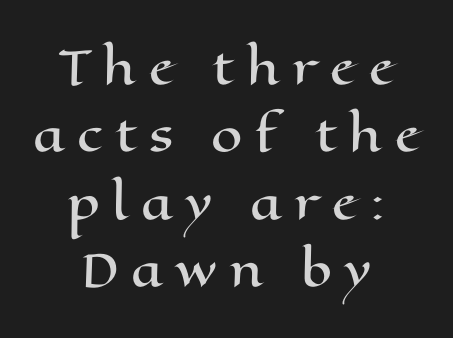
Q: Is the text italic (slanted)? A: No, it is upright.
Q: Is the text underlined? A: No.
Q: How is the paragraph aligned? A: Centered.
Q: Is the spacing between letters normal or unusually wide? A: Unusually wide.
Q: Is the spacing between lines tight, normal or loose? A: Normal.
Q: Width (condensed, normal, or wide)? A: Wide.
Q: Stroke contrast? A: High.
Q: x-height? A: Medium.
Q: Monospaced? A: No.
